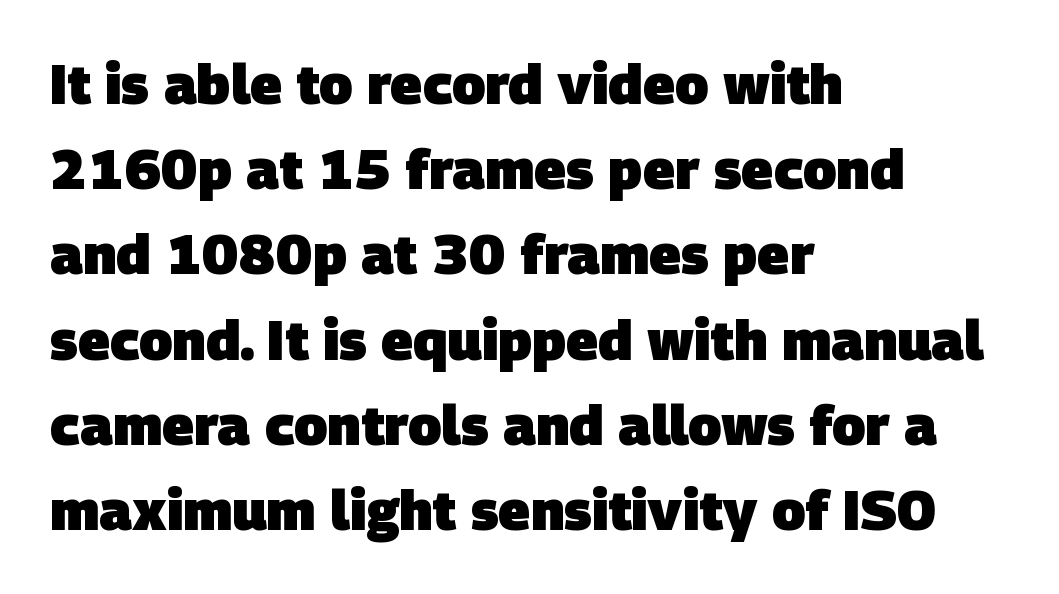
{"serif": "no", "bold": "yes", "weight": "heavy", "width": "normal", "stroke_contrast": "low", "x_height": "large", "monospaced": "no", "underline": "no", "align": "left", "line_spacing": "normal", "line_spacing_ratio": 1.55, "letter_spacing": "normal", "letter_spacing_em": 0.0, "glyph_px": 55}
